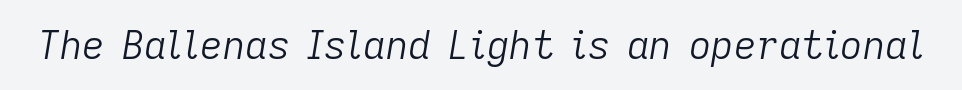
Q: Is the text bold? A: No.
Q: Is the text italic (slanted)? A: Yes, it leans right by about 9 degrees.
Q: Is the text underlined? A: No.
Q: Is the spacing between letters normal or unusually wide? A: Normal.
Q: Width (condensed, normal, or wide)? A: Normal.
Q: Stroke contrast? A: Low.
Q: x-height? A: Medium.
Q: Monospaced? A: No.
